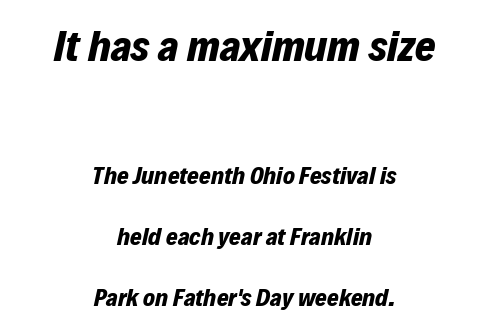
The image shows 44 px bold type, italic (leaning right); set centered, loose line spacing (2.43x), normal letter spacing, not underlined; the first (top) block is 1.76x larger; low stroke contrast and a medium x-height.
